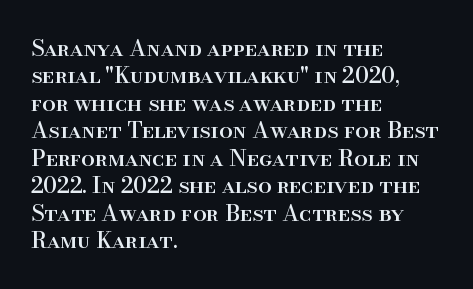
The image shows 22 px text type, upright; set left-aligned, normal line spacing (1.25x), normal letter spacing, not underlined.
